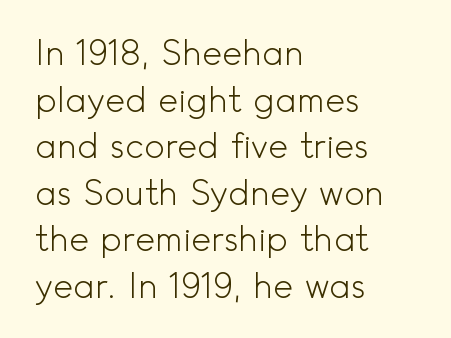
The image shows 34 px light sans-serif type, upright; set left-aligned, normal line spacing (1.37x), normal letter spacing, not underlined; a small x-height.
